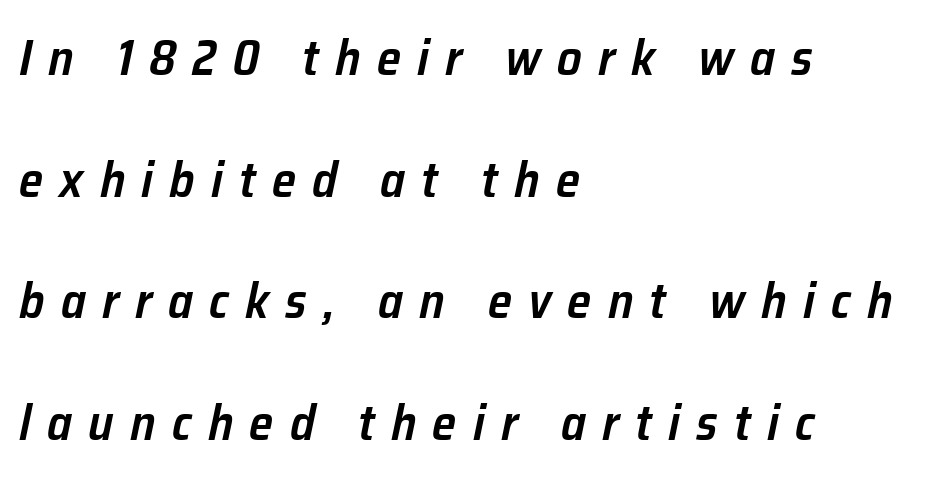
Compared with a centered layout, this one pins lines to the left instead. The leading is generous, giving the passage an open texture. If you drew a line through each stem, it would be angled. Character widths vary here, with narrow letters taking less room than wide ones. Set as a demibold, roughly 600 on the weight scale. Clear beneath every line of the passage.
